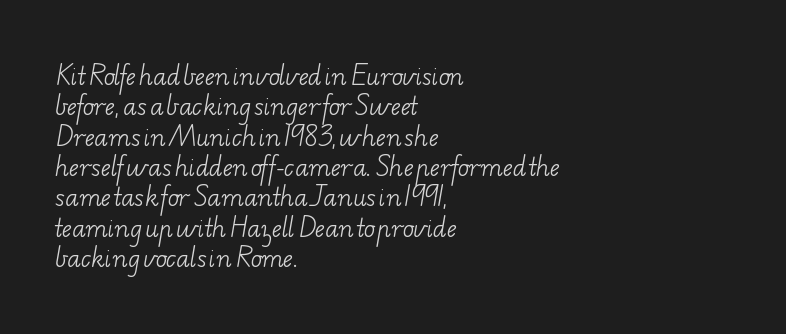
Honestly, the letter spacing is just normal — you wouldn't notice it. Each line starts at the same left margin while the right side varies. Interline gaps are of average width in this sample. Stroke thickness stays within the range of a standard reading face or lighter. Decoration check: the copy has no underline.
